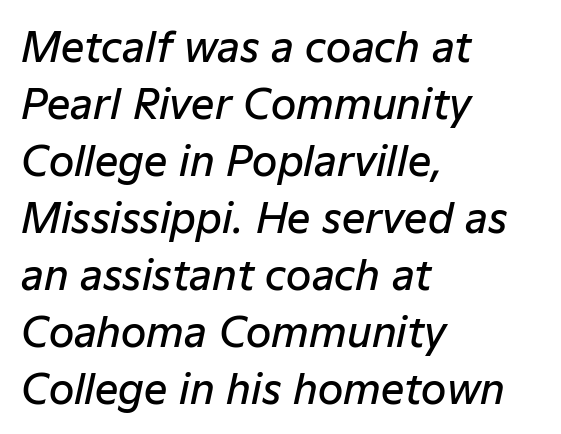
The image shows 41 px semibold type, italic (leaning right); set left-aligned, normal line spacing (1.39x), normal letter spacing, not underlined; low stroke contrast and a medium x-height.
